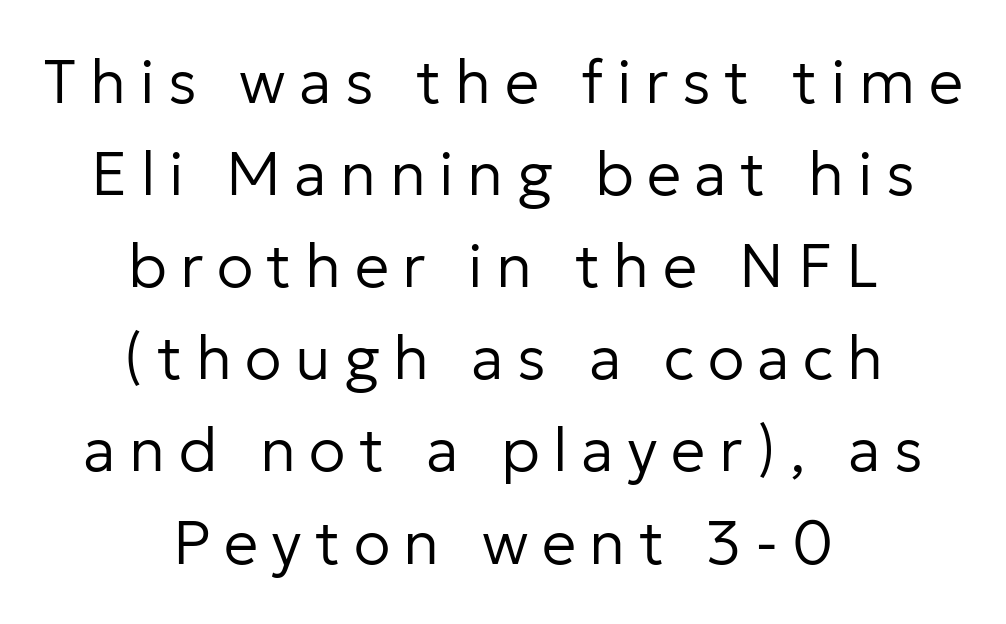
Note the varied advance widths — an 'i' is clearly narrower than an 'm'. Is the block centered? Yes — each line is placed symmetrically about the middle. The area under the type is left untouched. Loose tracking; the words dissolve into strings of separated letters.
